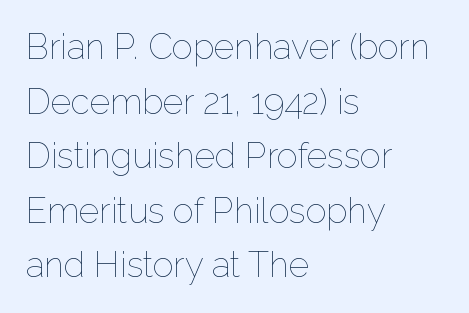
The space between consecutive lines is moderate. Nothing unusual about the tracking: characters are spaced as the font intends. A clean baseline with only descenders dipping below it. Quick note: not italic, upright. Think of a printed novel: that variable character pitch is what you see here.
